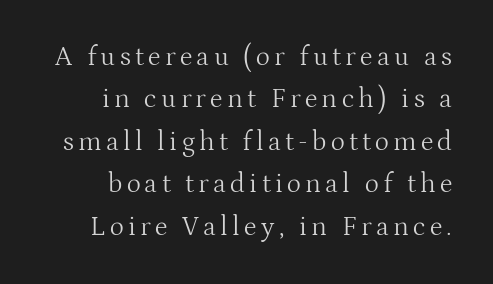
Q: Is the text bold? A: No.
Q: Is the text italic (slanted)? A: No, it is upright.
Q: Is the text underlined? A: No.
Q: Is the spacing between lines tight, normal or loose? A: Normal.
